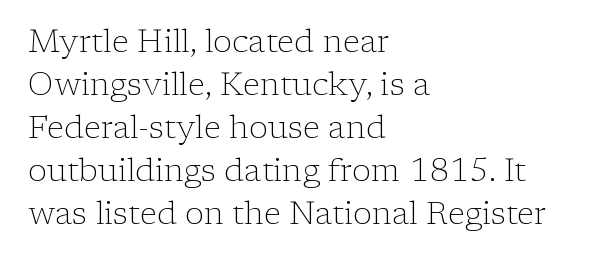
Letters rest on an invisible, unmarked baseline. Stem width sits at or under what a default text font uses. Letterform terminals end in serifs throughout the passage. This sample has the flowing, uneven cadence of proportional lettering. Layout note: lines flush left. A typesetter would mark this as roman, not italic.
